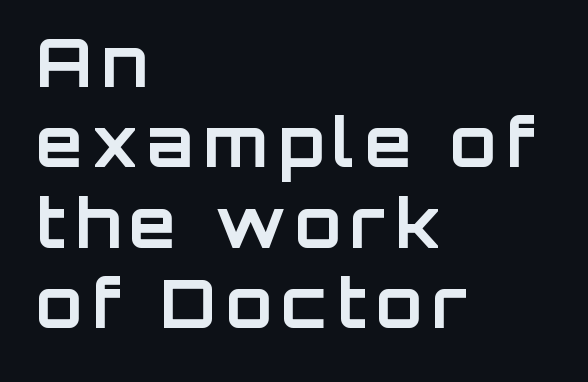
The image shows 67 px bold sans-serif type, upright; set left-aligned, line spacing 1.2x, not underlined; low stroke contrast and a large x-height.
